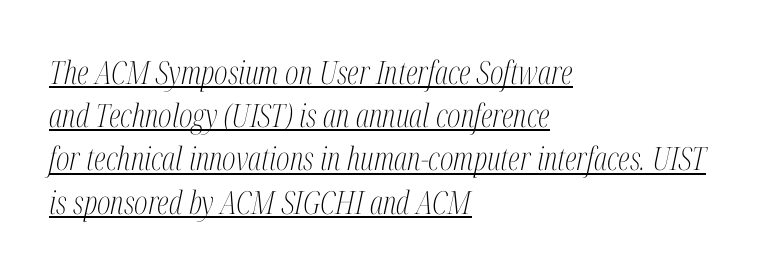
{"serif": "yes", "italic": "yes", "lean": "right", "slant_degrees": 12, "bold": "no", "weight": "light", "width": "condensed", "stroke_contrast": "medium", "x_height": "medium", "monospaced": "no", "underline": "yes", "align": "left", "line_spacing": "normal", "line_spacing_ratio": 1.35, "letter_spacing": "normal", "letter_spacing_em": 0.0, "glyph_px": 32}
